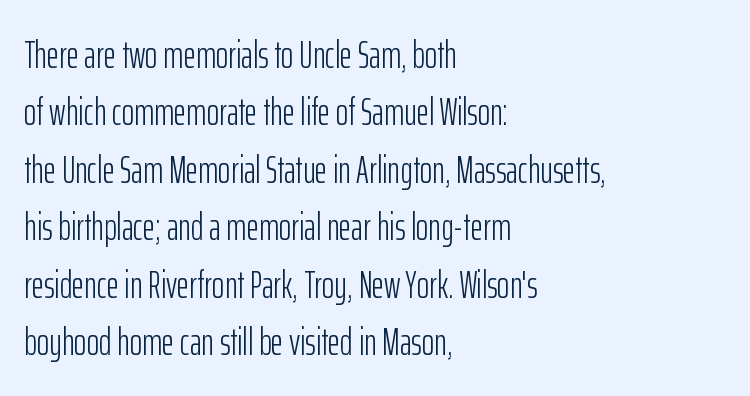
The image shows 38 px light, condensed sans-serif type, upright; set left-aligned, normal line spacing (1.51x), normal letter spacing, not underlined; low stroke contrast and a medium x-height.
